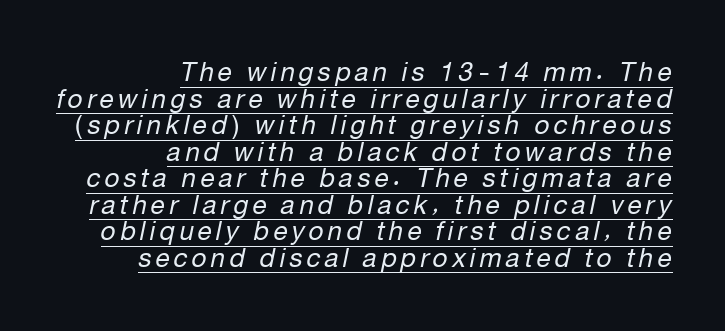
The image shows 26 px text type, italic (leaning right); set right-aligned, tight line spacing (1.02x), underlined.
